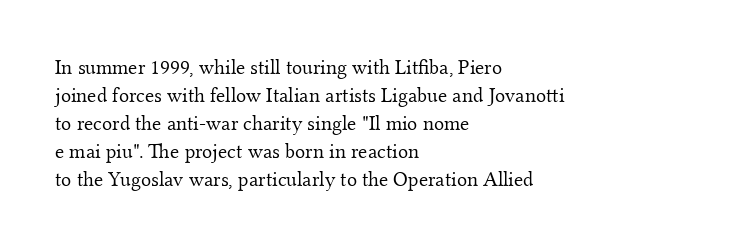
Q: Is the text bold? A: No.
Q: Is the text italic (slanted)? A: No, it is upright.
Q: Is the text underlined? A: No.
Q: How is the paragraph aligned? A: Left-aligned.
Q: Is the spacing between letters normal or unusually wide? A: Normal.
Q: Is the spacing between lines tight, normal or loose? A: Normal.
